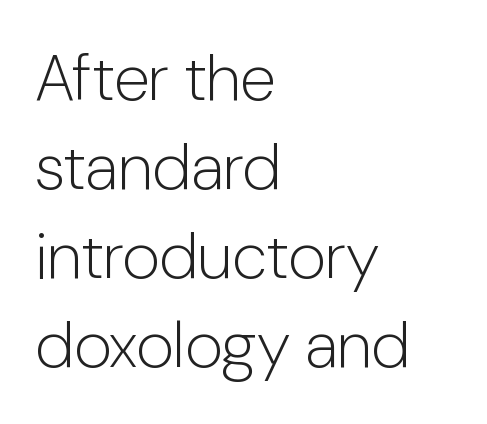
{"serif": "no", "italic": "no", "bold": "no", "weight": "light", "width": "normal", "stroke_contrast": "low", "x_height": "medium", "monospaced": "no", "underline": "no", "align": "left", "line_spacing": "normal", "line_spacing_ratio": 1.37, "letter_spacing": "normal", "letter_spacing_em": 0.0, "glyph_px": 65}
